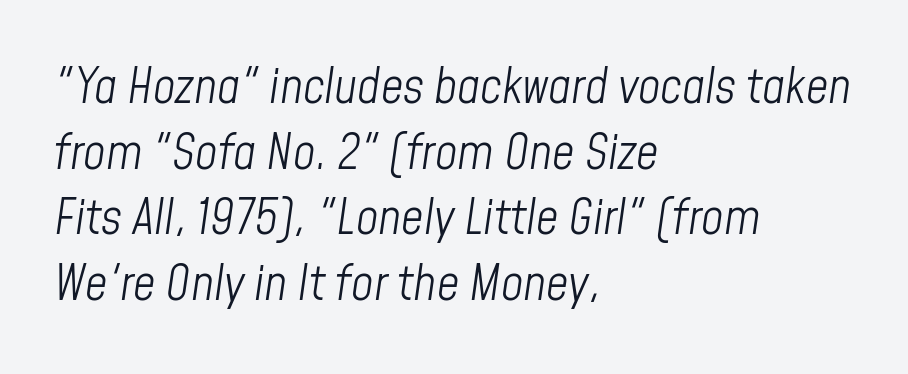
Q: Is the text bold? A: No.
Q: Is the text italic (slanted)? A: Yes, it leans right by about 8 degrees.
Q: Is the text underlined? A: No.
Q: How is the paragraph aligned? A: Left-aligned.
Q: Is the spacing between letters normal or unusually wide? A: Normal.
Q: Is the spacing between lines tight, normal or loose? A: Normal.
Q: Width (condensed, normal, or wide)? A: Condensed.
Q: Stroke contrast? A: Low.
Q: x-height? A: Medium.
Q: Monospaced? A: No.
